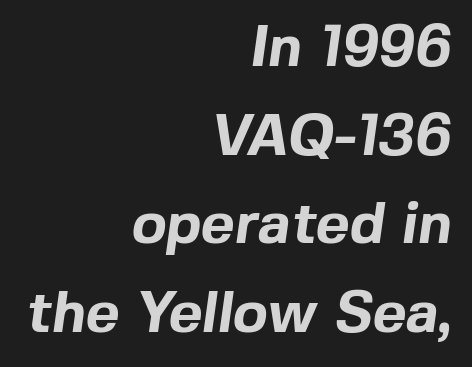
The image shows 58 px bold sans-serif type; set right-aligned, normal line spacing (1.53x), normal letter spacing, not underlined; a medium x-height.
